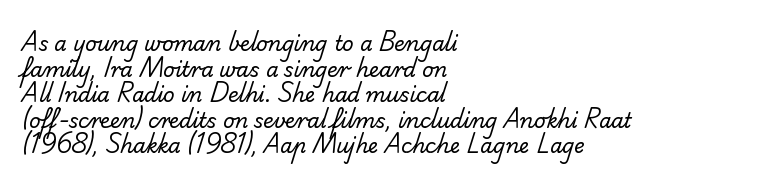
{"bold": "no", "underline": "no", "align": "left", "line_spacing": "normal", "line_spacing_ratio": 1.28, "letter_spacing": "normal", "letter_spacing_em": 0.0, "glyph_px": 20}
